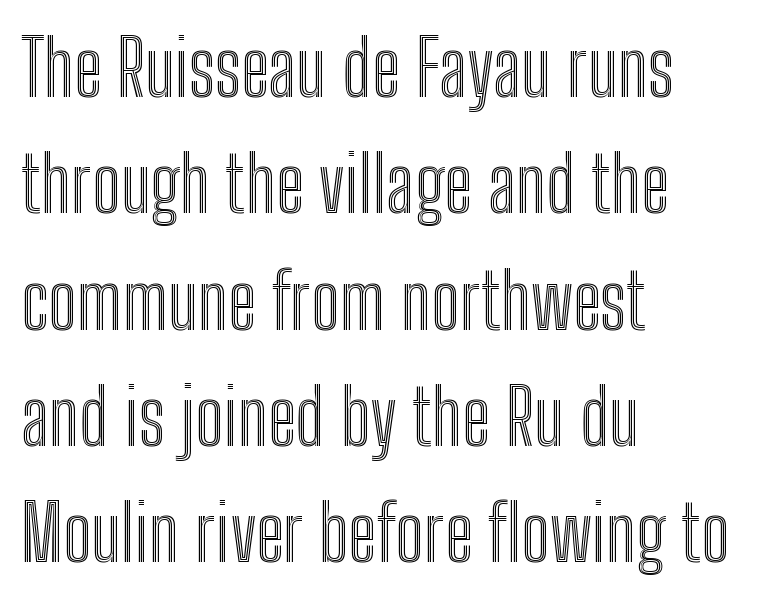
Q: Is the text italic (slanted)? A: No, it is upright.
Q: Is the text underlined? A: No.
Q: How is the paragraph aligned? A: Left-aligned.
Q: Is the spacing between letters normal or unusually wide? A: Normal.
Q: Is the spacing between lines tight, normal or loose? A: Normal.
Q: Width (condensed, normal, or wide)? A: Condensed.
Q: x-height? A: Medium.
Q: Monospaced? A: No.
